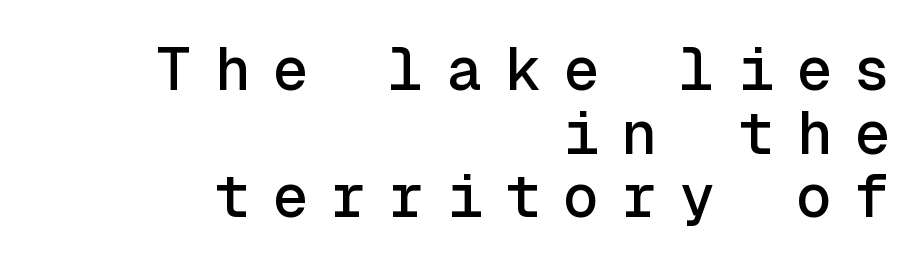
Q: Is the text italic (slanted)? A: No, it is upright.
Q: Is the typeface a serif or a sans-serif typeface? A: Sans-serif.
Q: Is the text underlined? A: No.
Q: How is the paragraph aligned? A: Right-aligned.
Q: Is the spacing between letters normal or unusually wide? A: Unusually wide.
Q: Is the spacing between lines tight, normal or loose? A: Tight.
Q: Width (condensed, normal, or wide)? A: Normal.
Q: x-height? A: Medium.
Q: Monospaced? A: Yes.
